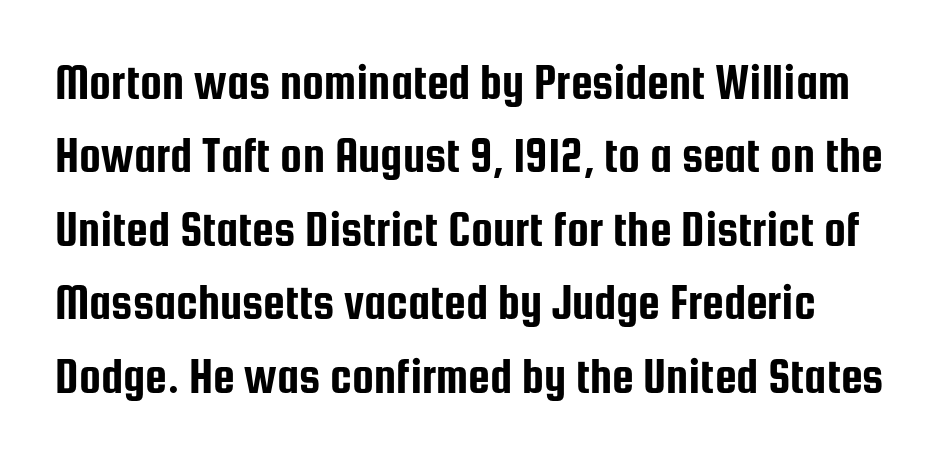
If you measured baseline to baseline, you'd find a middling distance. Is the letter spacing exaggerated? No — it looks like the ordinary default. In terms of letterform style, serifs are entirely absent. A typesetter would mark this as roman, not italic. Any mark beneath the type? The region is blank.
